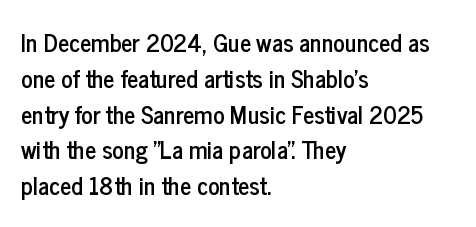
Q: Is the text italic (slanted)? A: No, it is upright.
Q: Is the text underlined? A: No.
Q: How is the paragraph aligned? A: Left-aligned.
Q: Is the spacing between letters normal or unusually wide? A: Normal.
Q: Is the spacing between lines tight, normal or loose? A: Normal.
